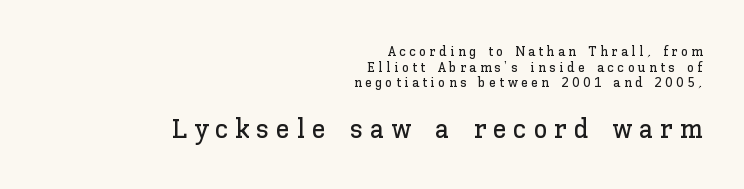
Someone cranked the tracking dial way up on this one. These lines are rendered in a variable-pitch font. The designer gave the closing block more size than the opening block. Is the block centered? No — it sits flush against the right margin. Just letters on the line, the space beneath them empty. Regarding leading, the lines here are crowded together.
